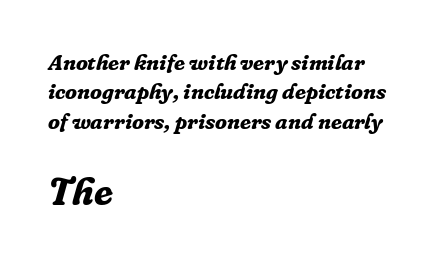
A serif font was chosen for this passage. The line texture is even and compact thanks to regular tracking. In CSS terms this would be text-align: left. These lines are rendered in a variable-pitch font.
